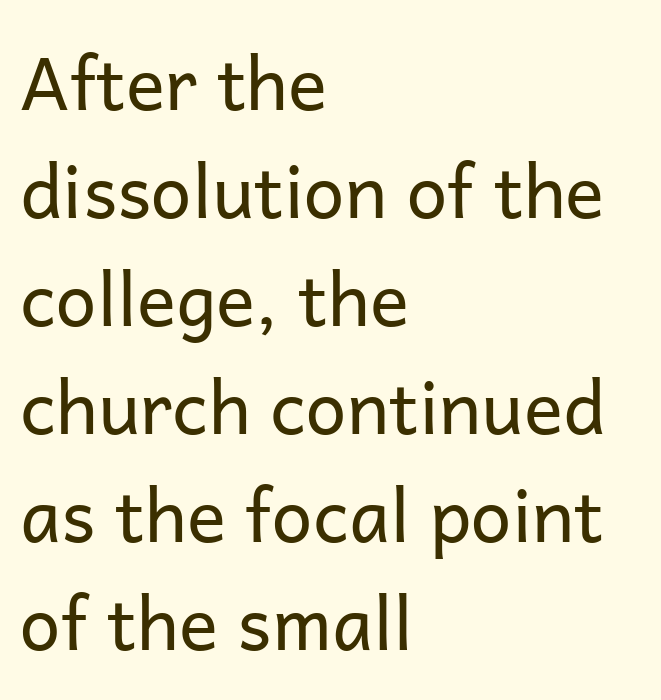
{"serif": "no", "italic": "no", "bold": "no", "weight": "regular", "width": "normal", "stroke_contrast": "low", "x_height": "medium", "monospaced": "no", "underline": "no", "align": "left", "line_spacing": "normal", "line_spacing_ratio": 1.48, "letter_spacing": "normal", "letter_spacing_em": 0.0, "glyph_px": 73}
